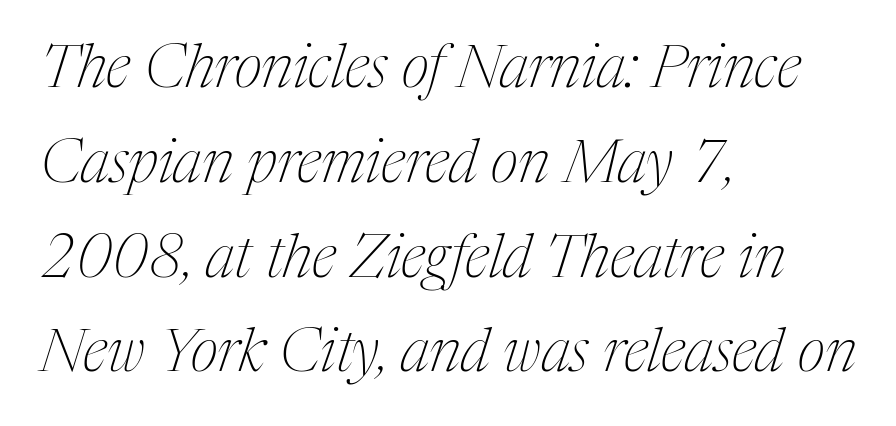
The image shows 60 px thin, condensed serif type, italic (leaning right); set left-aligned, normal line spacing (1.58x), normal letter spacing, not underlined; medium stroke contrast and a medium x-height.
